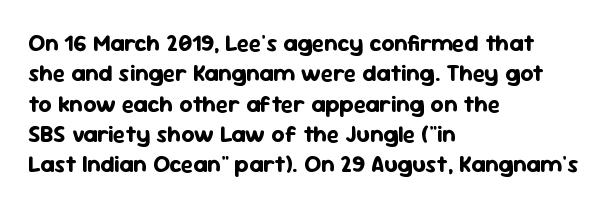
Q: Is the text bold? A: Yes.
Q: Is the text italic (slanted)? A: No, it is upright.
Q: Is the text underlined? A: No.
Q: How is the paragraph aligned? A: Left-aligned.
Q: Is the spacing between letters normal or unusually wide? A: Normal.
Q: Is the spacing between lines tight, normal or loose? A: Normal.
